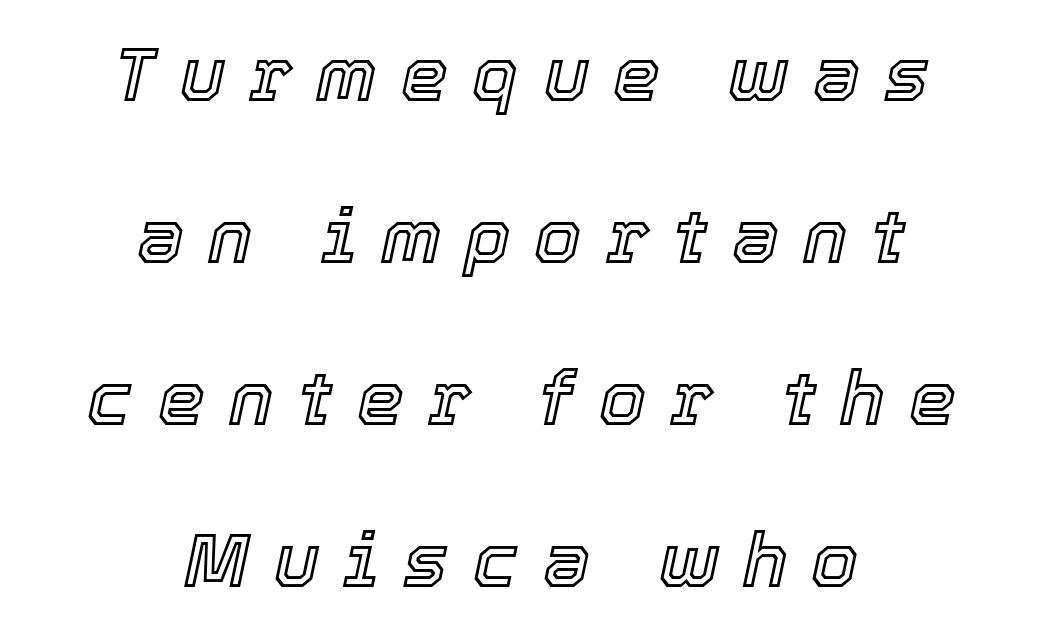
{"italic": "yes", "lean": "right", "slant_degrees": 12, "width": "normal", "x_height": "medium", "monospaced": "no", "underline": "no", "align": "center", "line_spacing": "loose", "line_spacing_ratio": 2.16, "letter_spacing": "wide", "letter_spacing_em": 0.32, "glyph_px": 75}
